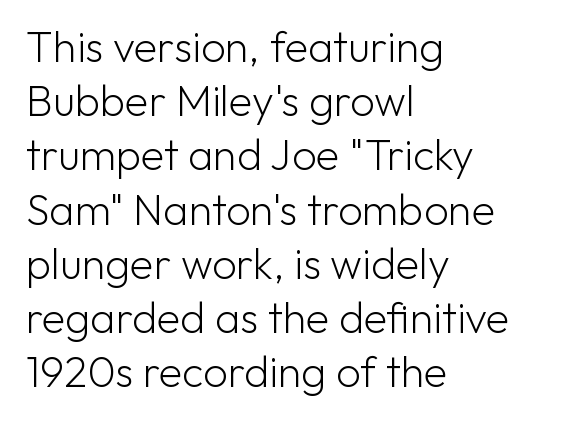
{"serif": "no", "italic": "no", "bold": "no", "weight": "light", "width": "normal", "stroke_contrast": "low", "x_height": "medium", "monospaced": "no", "underline": "no", "align": "left", "line_spacing": "normal", "line_spacing_ratio": 1.26, "letter_spacing": "normal", "letter_spacing_em": 0.0, "glyph_px": 43}
